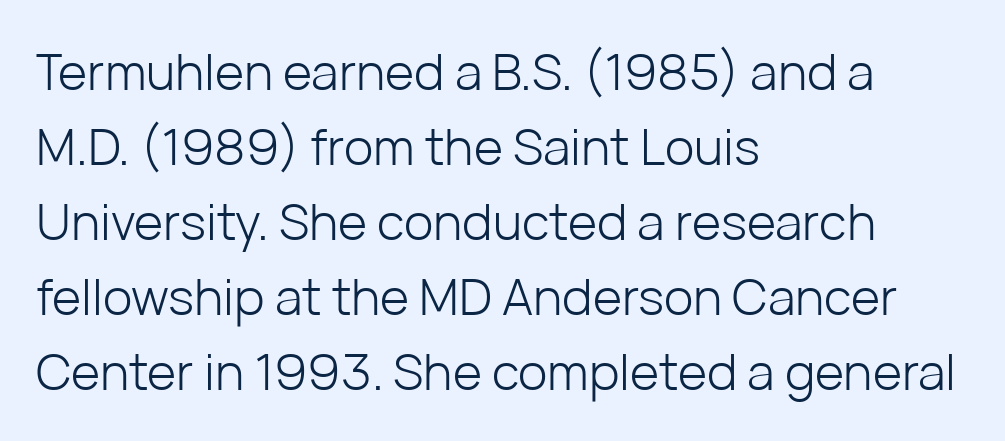
The image shows 50 px light sans-serif type, upright; set left-aligned, normal line spacing (1.5x), normal letter spacing, not underlined; low stroke contrast and a medium x-height.
